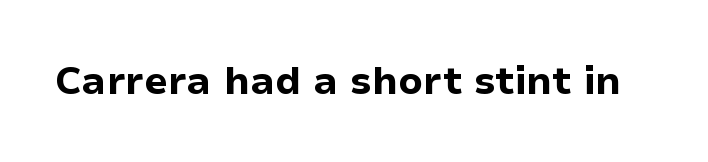
Q: Is the text bold? A: Yes.
Q: Is the text italic (slanted)? A: No, it is upright.
Q: Is the typeface a serif or a sans-serif typeface? A: Sans-serif.
Q: Is the text underlined? A: No.
Q: Is the spacing between letters normal or unusually wide? A: Normal.
Q: Width (condensed, normal, or wide)? A: Normal.
Q: Stroke contrast? A: Low.
Q: x-height? A: Medium.
Q: Monospaced? A: No.
